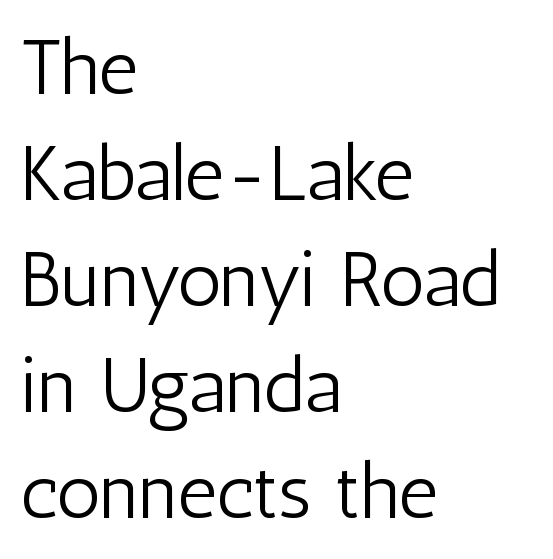
Check where the strokes stop: nothing finishes them off — pure sans. The rag falls on the right side of this text block. Type without underlining. Does the leading feel generous? No, just average. Rendered with straight, roman letterforms.
